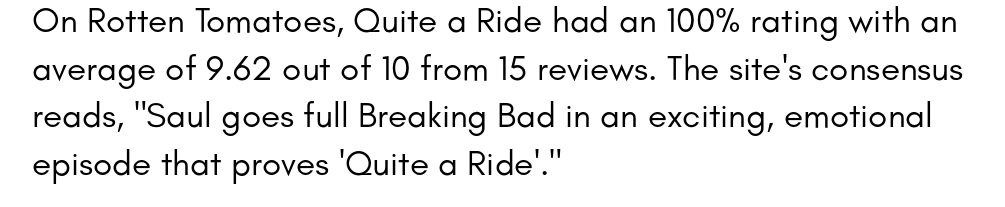
{"serif": "no", "italic": "no", "bold": "no", "weight": "regular", "width": "normal", "stroke_contrast": "low", "x_height": "small", "monospaced": "no", "underline": "no", "align": "left", "line_spacing": "normal", "line_spacing_ratio": 1.36, "letter_spacing": "normal", "letter_spacing_em": 0.0, "glyph_px": 35}
